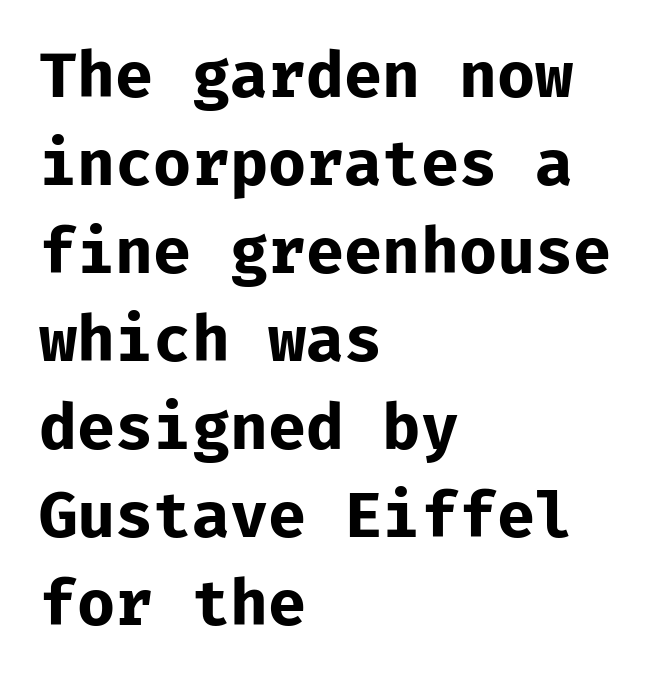
The image shows 62 px bold sans-serif type, upright, monospaced; set left-aligned, normal line spacing (1.42x), normal letter spacing, not underlined; low stroke contrast and a medium x-height.
